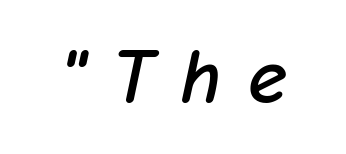
The image shows 79 px text type, italic (leaning right); set unusually wide letter spacing (+0.34 em), not underlined; low stroke contrast and a medium x-height.
